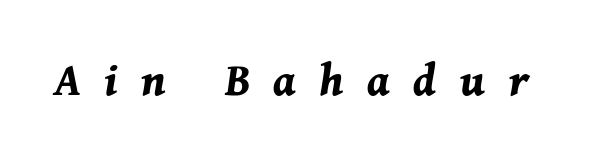
Q: Is the text bold? A: Yes.
Q: Is the text italic (slanted)? A: Yes, it leans right by about 11 degrees.
Q: Is the text underlined? A: No.
Q: Is the spacing between letters normal or unusually wide? A: Unusually wide.
Q: Width (condensed, normal, or wide)? A: Normal.
Q: Stroke contrast? A: Medium.
Q: x-height? A: Medium.
Q: Monospaced? A: No.
